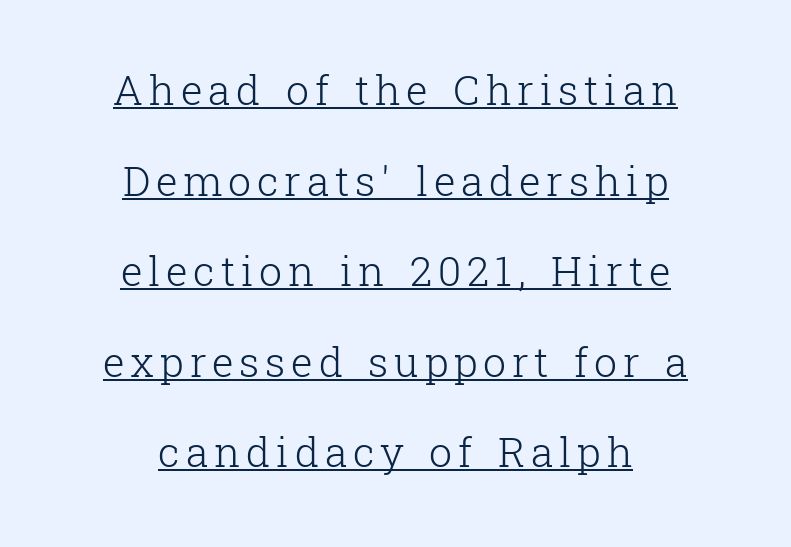
Q: Is the text bold? A: No.
Q: Is the text italic (slanted)? A: No, it is upright.
Q: Is the typeface a serif or a sans-serif typeface? A: Serif.
Q: Is the text underlined? A: Yes.
Q: How is the paragraph aligned? A: Centered.
Q: Is the spacing between lines tight, normal or loose? A: Loose.
Q: Width (condensed, normal, or wide)? A: Normal.
Q: Stroke contrast? A: Low.
Q: x-height? A: Medium.
Q: Monospaced? A: No.
